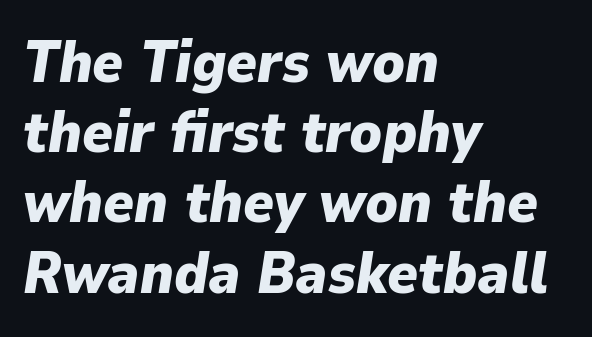
Quick note: italic. Honestly, there is no underline to notice here at all. Typographic density is high because the face is bold. Tracking value appears to be zero — textbook default spacing.
